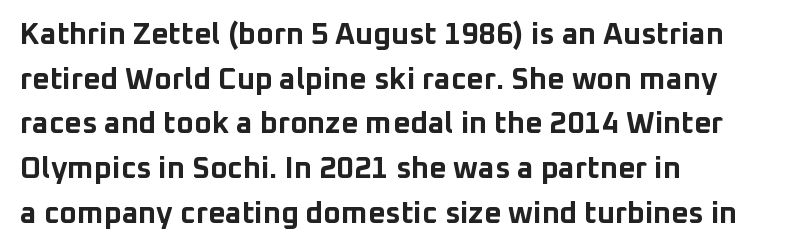
{"serif": "no", "italic": "no", "bold": "yes", "weight": "bold", "width": "normal", "stroke_contrast": "low", "x_height": "medium", "monospaced": "no", "underline": "no", "align": "left", "line_spacing": "normal", "line_spacing_ratio": 1.49, "letter_spacing": "normal", "letter_spacing_em": 0.0, "glyph_px": 30}
